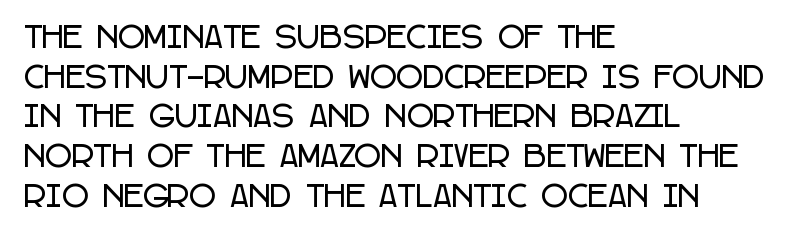
The typeface chosen for these lines omits serifs. Vertical spacing — default. Descender tails drop into unmarked territory. This rendering uses left alignment, leaving the right contour irregular. Observe the ordinary spacing: letters are neighbours, not strangers.
